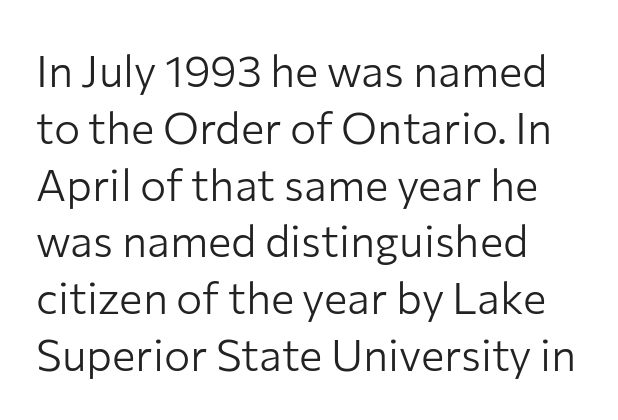
Q: Is the text bold? A: No.
Q: Is the text italic (slanted)? A: No, it is upright.
Q: Is the typeface a serif or a sans-serif typeface? A: Sans-serif.
Q: Is the text underlined? A: No.
Q: Is the spacing between letters normal or unusually wide? A: Normal.
Q: Is the spacing between lines tight, normal or loose? A: Normal.
Q: Width (condensed, normal, or wide)? A: Normal.
Q: Stroke contrast? A: Low.
Q: x-height? A: Medium.
Q: Monospaced? A: No.
